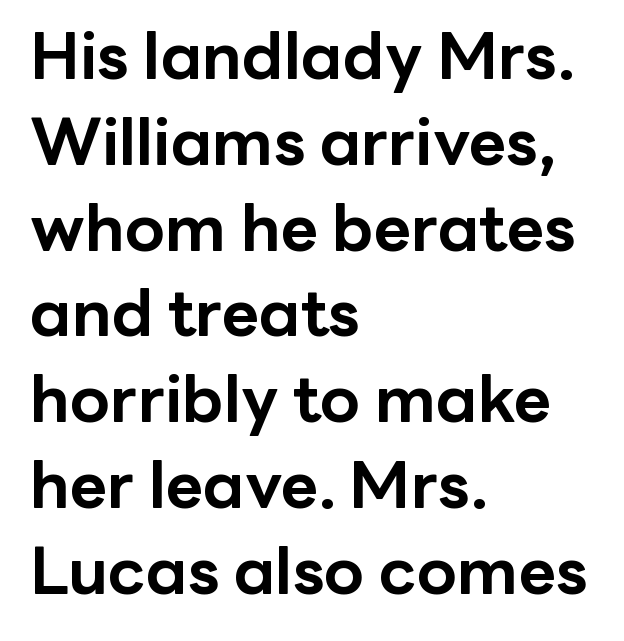
The image shows 65 px bold sans-serif type, upright; set left-aligned, normal line spacing (1.32x), normal letter spacing, not underlined; low stroke contrast and a medium x-height.
